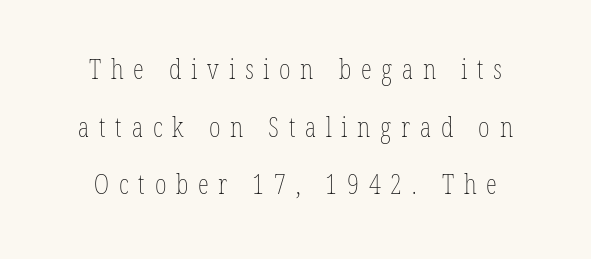
A typesetter would call this proportional, since set widths differ per character. Quick note: underline off. These glyphs show unthickened strokes, regular width or finer. If you drew a line through each stem, it would be perfectly vertical. The face used here is rendered with a markedly widened letterfit.
